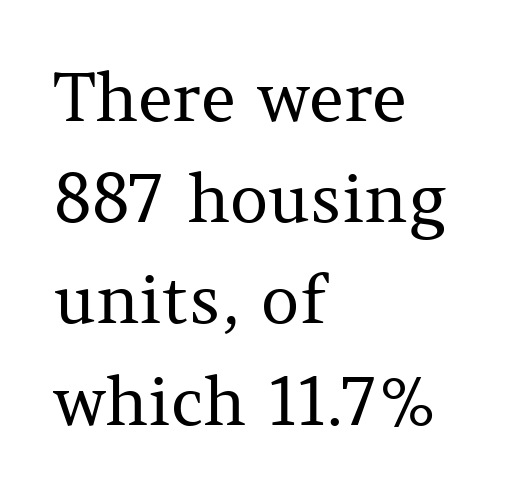
The image shows 67 px regular-weight serif type, upright; set left-aligned, normal line spacing (1.51x), normal letter spacing, not underlined; medium stroke contrast and a medium x-height.
